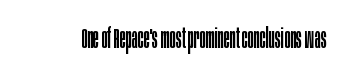
Q: Is the text bold? A: No.
Q: Is the text italic (slanted)? A: No, it is upright.
Q: Is the typeface a serif or a sans-serif typeface? A: Sans-serif.
Q: Is the text underlined? A: No.
Q: Is the spacing between letters normal or unusually wide? A: Normal.
Q: Width (condensed, normal, or wide)? A: Condensed.
Q: Stroke contrast? A: Low.
Q: x-height? A: Large.
Q: Monospaced? A: No.
